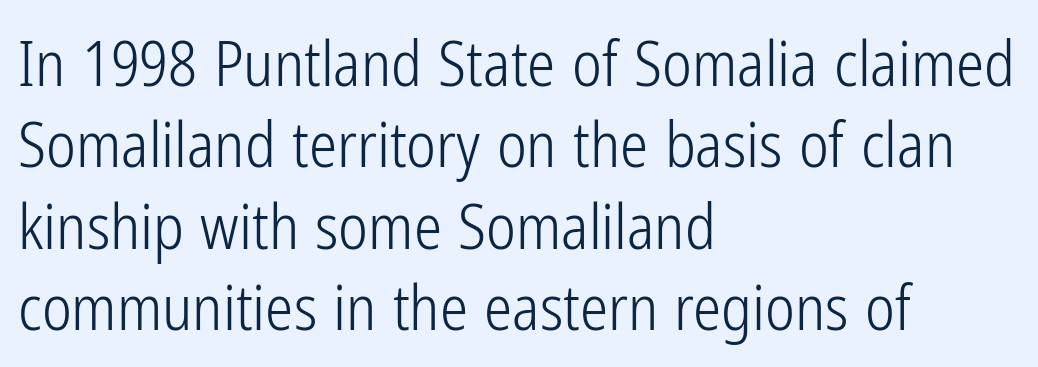
Does the lettering tilt? It doesn't — this is upright. Note the varied advance widths — an 'i' is clearly narrower than an 'm'. Visually the block forms a straight wall on the left and a jagged coastline on the right. How would I describe the line gaps? Plain and ordinary. Letter spacing: default. The designer went with a sans here, leaving each stem footless.
